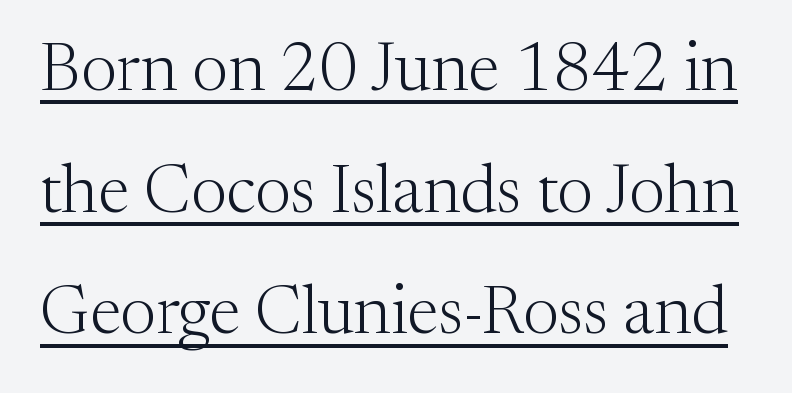
The image shows 68 px light serif type, upright; set line spacing 1.79x, normal letter spacing, underlined; medium stroke contrast and a medium x-height.
